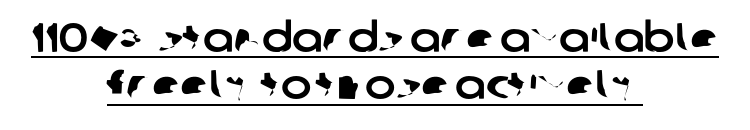
{"serif": "no", "width": "normal", "stroke_contrast": "low", "x_height": "medium", "monospaced": "no", "underline": "yes", "align": "center", "line_spacing": "tight", "line_spacing_ratio": 1.15, "letter_spacing": "normal", "letter_spacing_em": 0.0, "glyph_px": 41}
